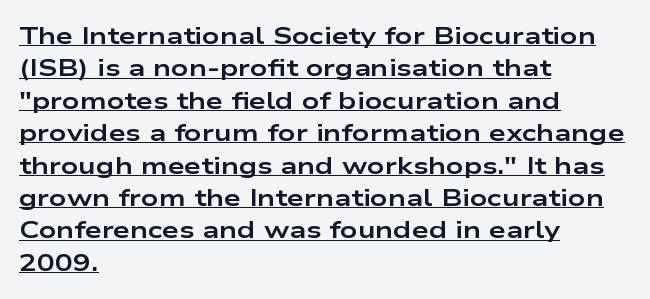
Q: Is the text bold? A: Yes.
Q: Is the text italic (slanted)? A: No, it is upright.
Q: Is the text underlined? A: Yes.
Q: How is the paragraph aligned? A: Left-aligned.
Q: Is the spacing between letters normal or unusually wide? A: Normal.
Q: Is the spacing between lines tight, normal or loose? A: Normal.
